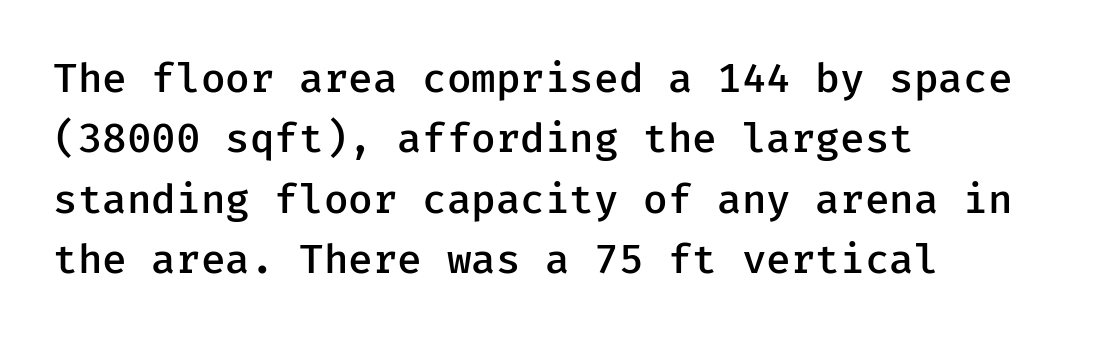
Letter spacing: default. Quick note: not italic, upright. The lines sit at an ordinary, default distance from one another. In terms of letterform style, serifs are entirely absent. The baseline area is clear.
